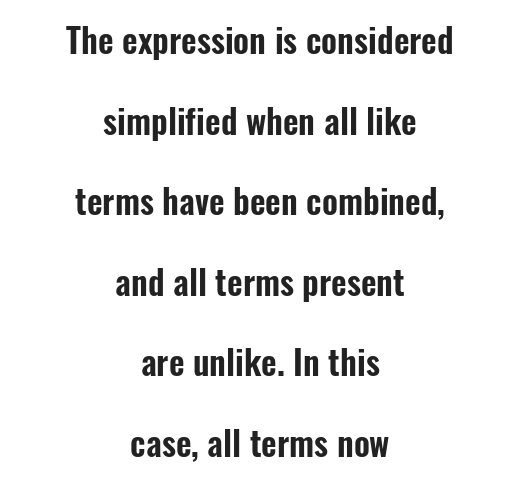
In terms of posture, this sample is upright. Spacing verdict: proportional, widths tailored to each character. The string is rendered with underlining switched off. In terms of leading, this rendering errs on the spacious side. Font category for this specimen: sans-serif. Spacing between characters is what you'd get straight out of the box.
